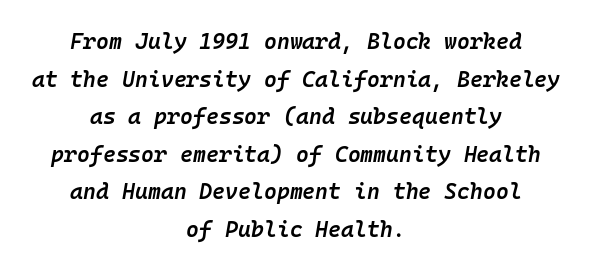
Observe the ordinary spacing: letters are neighbours, not strangers. Looking at the ascenders, they clearly lean. Both edges are ragged and mirror each other, which tells us the setting is centered. Summary of weight: moderately heavy, a semibold.
